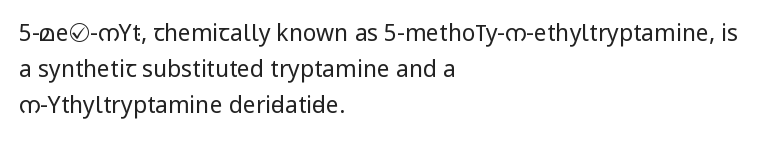
The image shows 23 px text type, upright; set left-aligned, normal line spacing (1.56x), normal letter spacing, not underlined.
